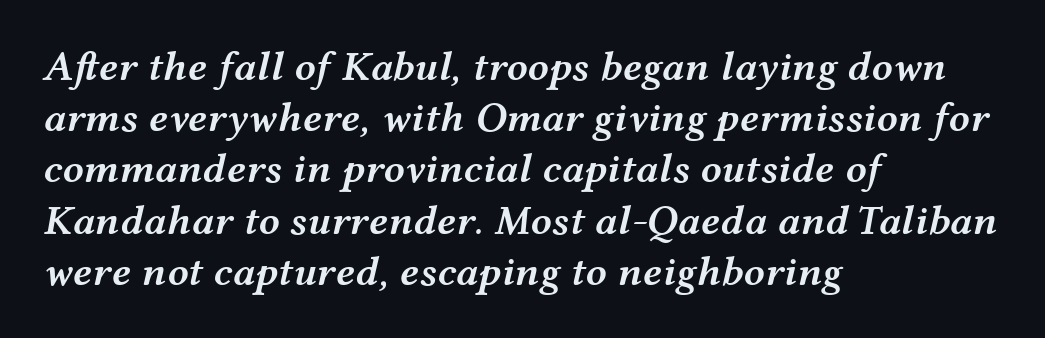
The image shows 42 px semibold, wide type, italic (leaning right); set left-aligned, line spacing 1.22x, normal letter spacing, not underlined; medium stroke contrast and a medium x-height.
